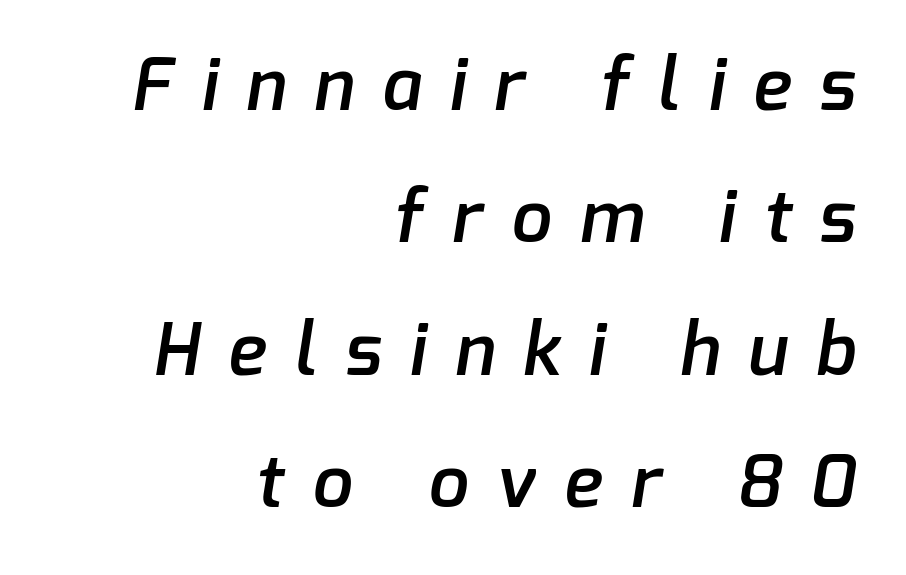
Varying glyph widths throughout — classic text-font behaviour. Type without underlining. Reading down the block, your eye finds every line finishing at a fixed right position. The characters display no serif detailing; their extremities are plain.
